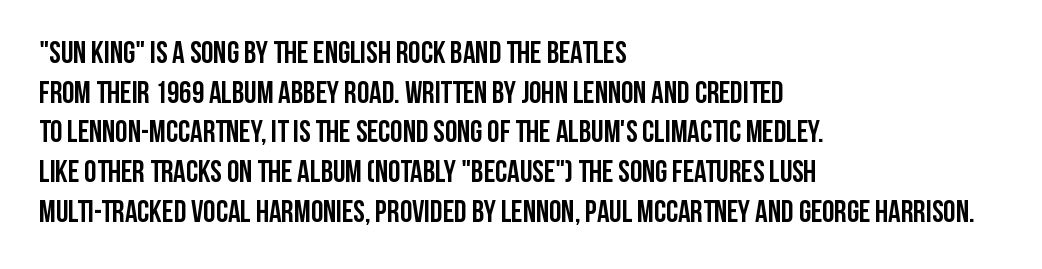
On the weight axis this lands at bold, roughly 700. Characters follow at the spacing the type designer built in. Typeset ragged right — the left edge is the straight one. The area under the type is left untouched. Spacing verdict: proportional, widths tailored to each character. If you drew a line through each stem, it would be perfectly vertical.
